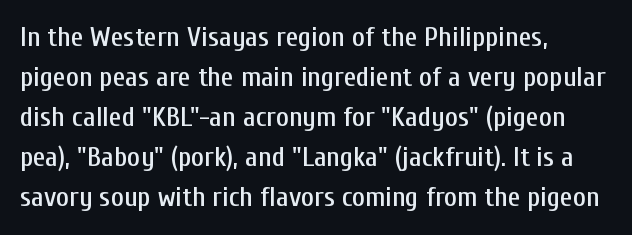
The image shows 28 px condensed sans-serif type, upright; set left-aligned, normal line spacing (1.43x), normal letter spacing, not underlined; low stroke contrast and a medium x-height.
